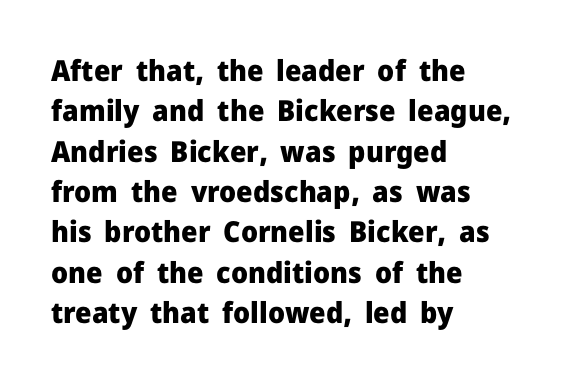
The image shows 29 px heavy sans-serif type, upright; set left-aligned, normal line spacing (1.39x), normal letter spacing, not underlined; low stroke contrast and a medium x-height.
